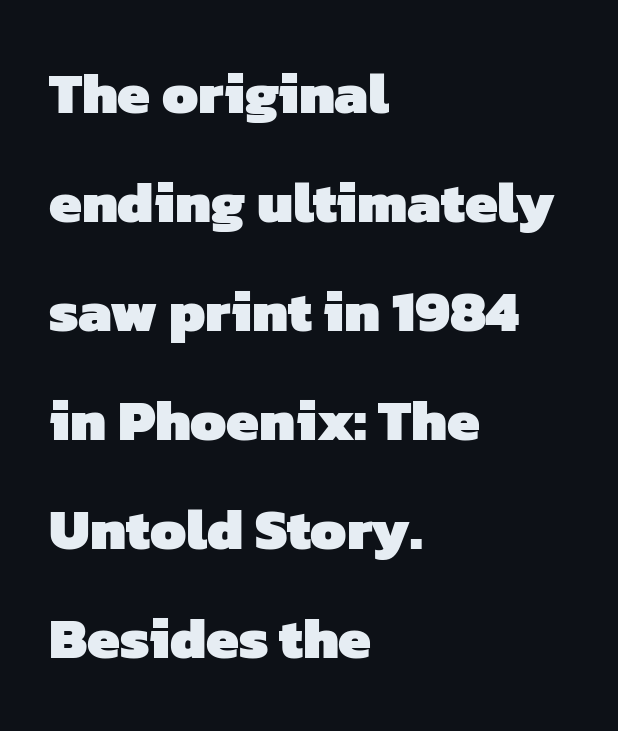
The image shows 58 px heavy sans-serif type; set left-aligned, line spacing 1.88x, normal letter spacing, not underlined; low stroke contrast and a medium x-height.
